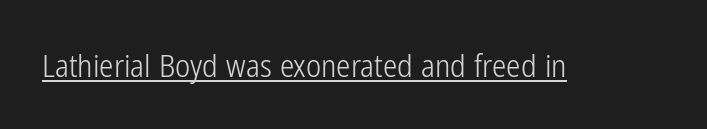
Q: Is the text bold? A: No.
Q: Is the text italic (slanted)? A: No, it is upright.
Q: Is the typeface a serif or a sans-serif typeface? A: Sans-serif.
Q: Is the text underlined? A: Yes.
Q: Is the spacing between letters normal or unusually wide? A: Normal.
Q: Width (condensed, normal, or wide)? A: Condensed.
Q: Stroke contrast? A: Low.
Q: x-height? A: Medium.
Q: Monospaced? A: No.
